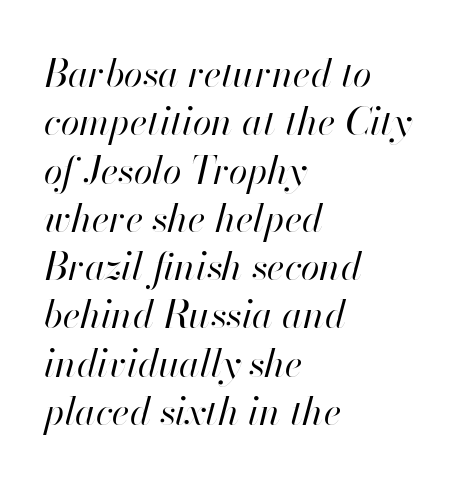
{"italic": "yes", "lean": "right", "slant_degrees": 13, "bold": "no", "weight": "regular", "width": "normal", "stroke_contrast": "high", "x_height": "small", "monospaced": "no", "underline": "no", "align": "left", "line_spacing": "normal", "line_spacing_ratio": 1.27, "letter_spacing": "normal", "letter_spacing_em": 0.0, "glyph_px": 38}
